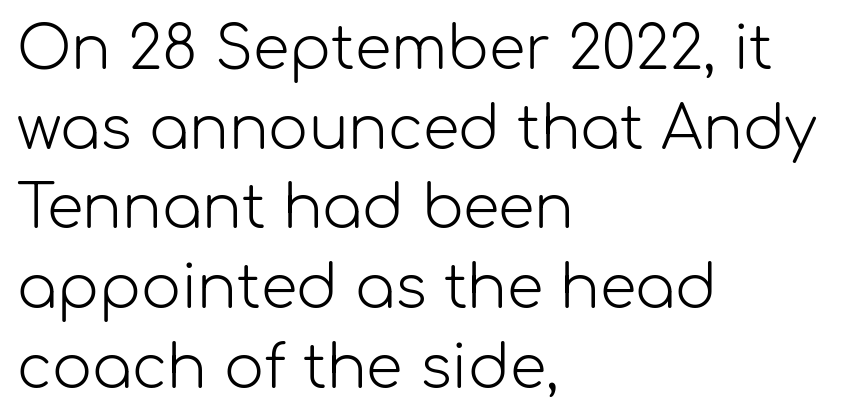
Q: Is the text bold? A: No.
Q: Is the text italic (slanted)? A: No, it is upright.
Q: Is the typeface a serif or a sans-serif typeface? A: Sans-serif.
Q: Is the text underlined? A: No.
Q: How is the paragraph aligned? A: Left-aligned.
Q: Is the spacing between letters normal or unusually wide? A: Normal.
Q: Is the spacing between lines tight, normal or loose? A: Normal.
Q: Width (condensed, normal, or wide)? A: Normal.
Q: Stroke contrast? A: Low.
Q: x-height? A: Medium.
Q: Monospaced? A: No.
